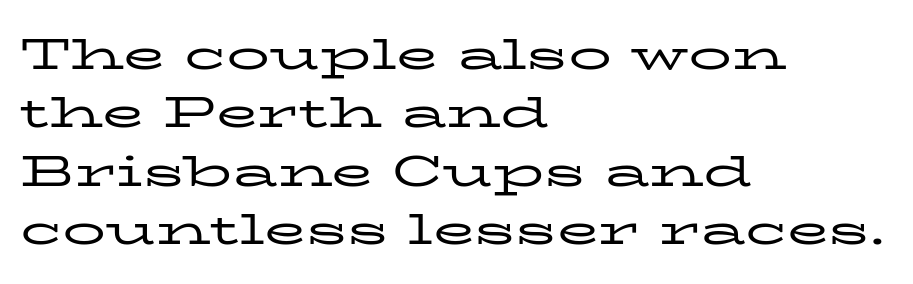
{"serif": "yes", "italic": "no", "bold": "no", "weight": "regular", "width": "wide", "stroke_contrast": "low", "x_height": "medium", "monospaced": "no", "underline": "no", "align": "left", "line_spacing": "normal", "line_spacing_ratio": 1.36, "letter_spacing": "normal", "letter_spacing_em": 0.0, "glyph_px": 43}
